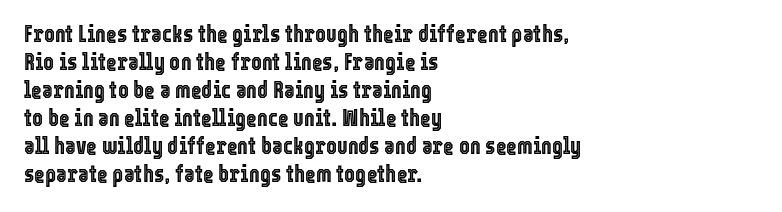
Look at the tracking — it's just the regular setting, nothing added. Caption: multi-line text, flush left, ragged right. Notice how the stems are strictly vertical — no italics here. A clean baseline with only descenders dipping below it.
